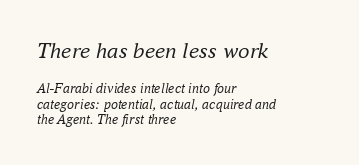
Q: Is the text bold? A: No.
Q: Is the text italic (slanted)? A: Yes, it leans right by about 16 degrees.
Q: Is the text underlined? A: No.
Q: How is the paragraph aligned? A: Left-aligned.
Q: Is the spacing between letters normal or unusually wide? A: Normal.
Q: Is the spacing between lines tight, normal or loose? A: Tight.
Q: Which block of text is set in a larger size, the first (top) or the second (bottom)? A: The first (top) one.
